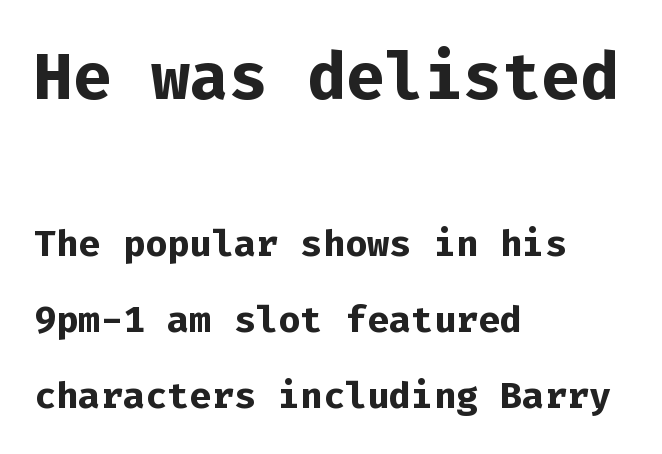
The letters stand upright; this is a roman face. This rendering employs a face without finishing strokes, i.e., a sans-serif. The paragraph has a hard left edge and a soft right edge. Heavy, bold letterforms.
